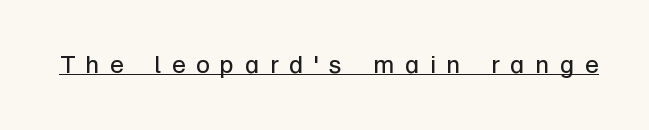
Q: Is the text bold? A: No.
Q: Is the text italic (slanted)? A: No, it is upright.
Q: Is the text underlined? A: Yes.
Q: Is the spacing between letters normal or unusually wide? A: Unusually wide.
